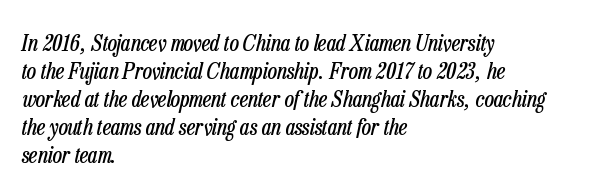
{"italic": "yes", "lean": "right", "slant_degrees": 13, "bold": "no", "underline": "no", "align": "left", "line_spacing_ratio": 1.22, "letter_spacing": "normal", "letter_spacing_em": 0.0, "glyph_px": 23}
